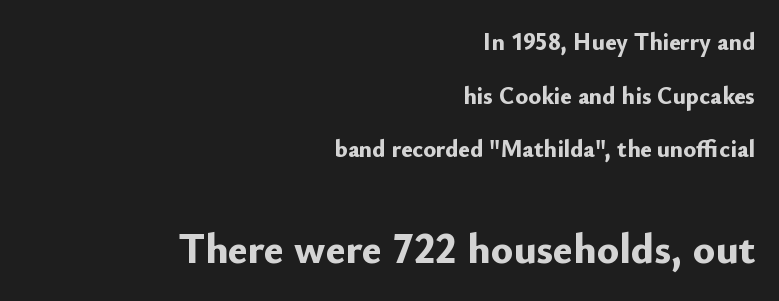
The rendering shows plain stroke endings on the letterforms — a sans-serif design. This rendering features lettering with no underline. Note the varied advance widths — an 'i' is clearly narrower than an 'm'. A typesetter would mark this as roman, not italic. Does extra space separate the letters? No, they use regular spacing.
